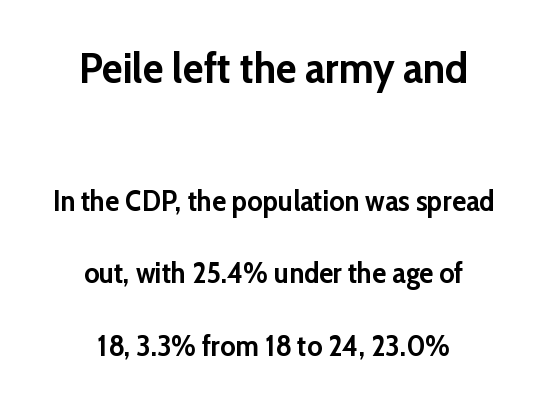
The image shows 43 px semibold sans-serif type, upright; set centered, loose line spacing (2.5x), normal letter spacing, not underlined; the first (top) block is 1.48x larger; low stroke contrast and a medium x-height.
